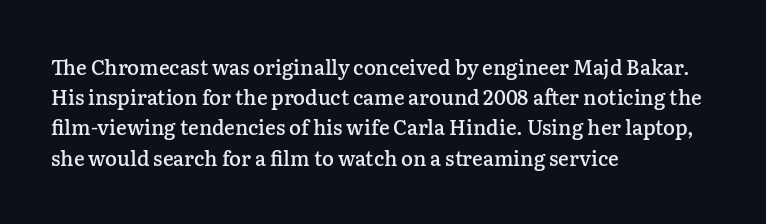
{"italic": "no", "bold": "semi", "underline": "no", "align": "left", "line_spacing": "normal", "line_spacing_ratio": 1.51, "letter_spacing": "normal", "letter_spacing_em": 0.0, "glyph_px": 20}
